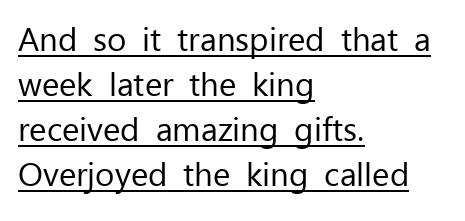
Q: Is the text bold? A: No.
Q: Is the text italic (slanted)? A: No, it is upright.
Q: Is the typeface a serif or a sans-serif typeface? A: Sans-serif.
Q: Is the text underlined? A: Yes.
Q: How is the paragraph aligned? A: Left-aligned.
Q: Is the spacing between letters normal or unusually wide? A: Normal.
Q: Is the spacing between lines tight, normal or loose? A: Normal.
Q: Width (condensed, normal, or wide)? A: Normal.
Q: Stroke contrast? A: Low.
Q: x-height? A: Medium.
Q: Monospaced? A: No.
